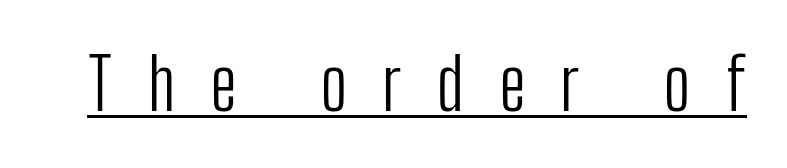
{"serif": "no", "italic": "no", "bold": "no", "weight": "light", "width": "condensed", "stroke_contrast": "low", "x_height": "medium", "monospaced": "no", "underline": "yes", "letter_spacing": "wide", "letter_spacing_em": 0.49, "glyph_px": 71}
